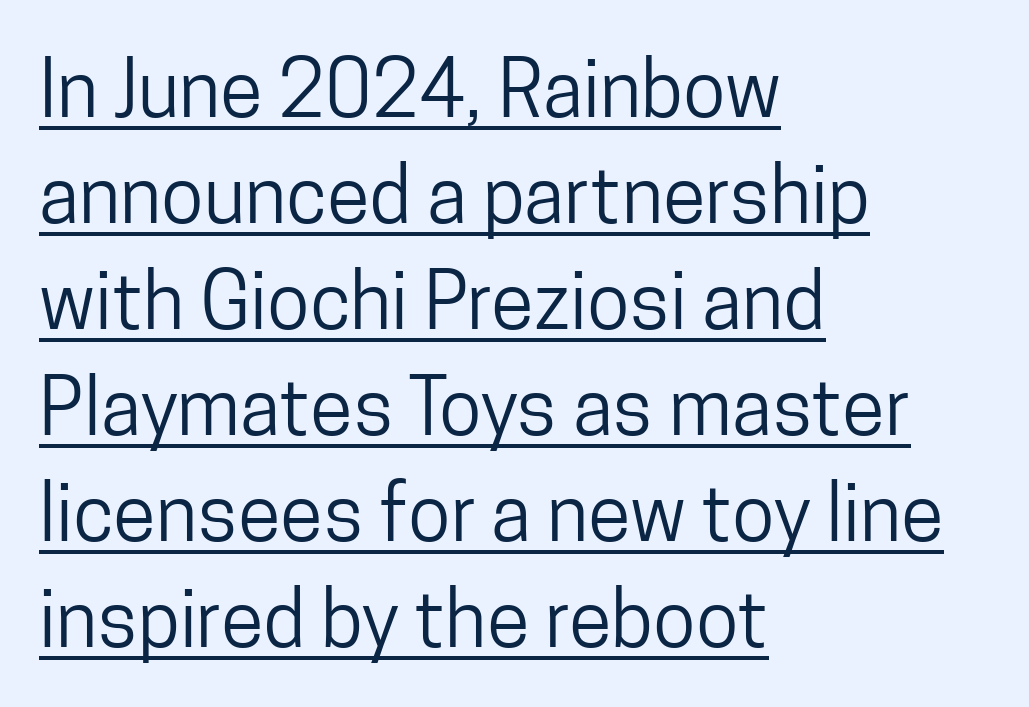
Q: Is the text bold? A: No.
Q: Is the text italic (slanted)? A: No, it is upright.
Q: Is the typeface a serif or a sans-serif typeface? A: Sans-serif.
Q: Is the text underlined? A: Yes.
Q: How is the paragraph aligned? A: Left-aligned.
Q: Is the spacing between letters normal or unusually wide? A: Normal.
Q: Is the spacing between lines tight, normal or loose? A: Normal.
Q: Width (condensed, normal, or wide)? A: Condensed.
Q: Stroke contrast? A: Low.
Q: x-height? A: Medium.
Q: Monospaced? A: No.
